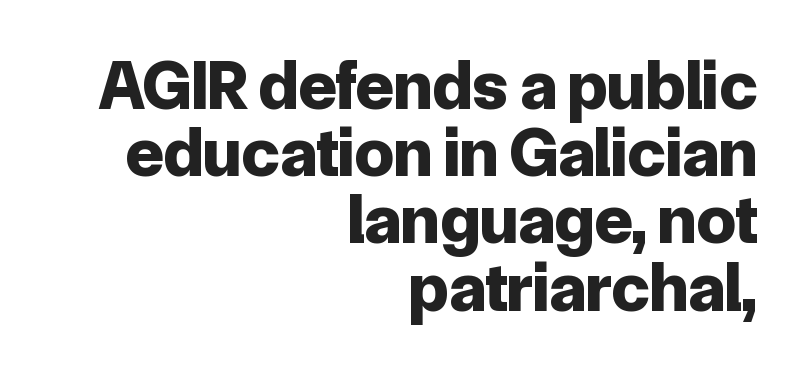
The image shows 70 px bold sans-serif type, upright; set right-aligned, tight line spacing (0.96x), normal letter spacing, not underlined; low stroke contrast and a medium x-height.
